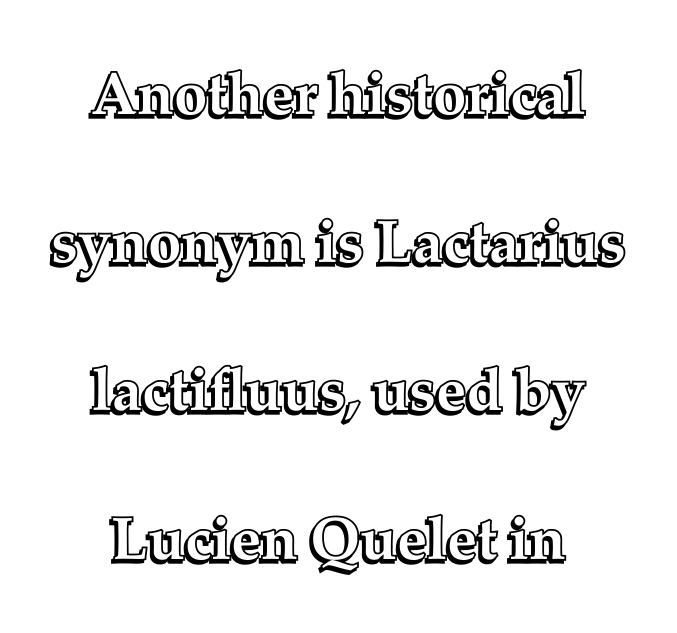
Q: Is the text italic (slanted)? A: No, it is upright.
Q: Is the text underlined? A: No.
Q: Is the spacing between letters normal or unusually wide? A: Normal.
Q: Is the spacing between lines tight, normal or loose? A: Loose.
Q: Width (condensed, normal, or wide)? A: Normal.
Q: x-height? A: Medium.
Q: Monospaced? A: No.
